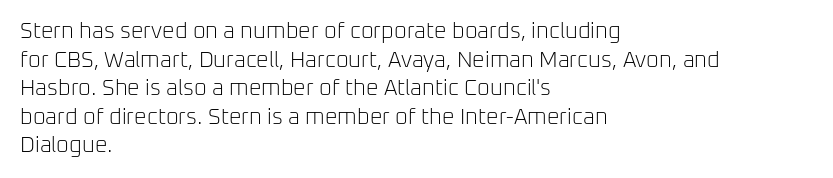
The image shows 22 px text type, upright; set left-aligned, normal line spacing (1.3x), normal letter spacing, not underlined.
